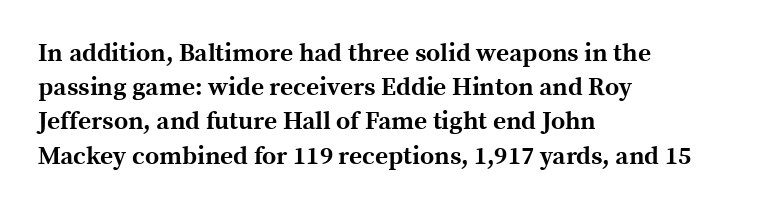
{"italic": "no", "bold": "yes", "underline": "no", "align": "left", "line_spacing": "normal", "line_spacing_ratio": 1.37, "letter_spacing": "normal", "letter_spacing_em": 0.0, "glyph_px": 25}
